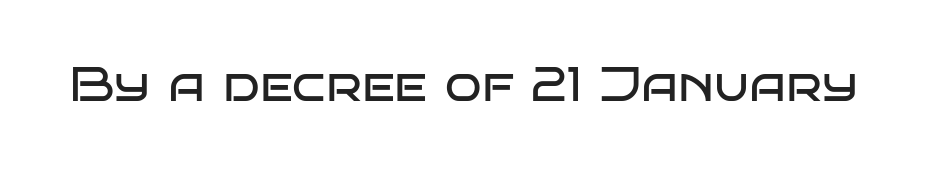
Q: Is the text bold? A: No.
Q: Is the text italic (slanted)? A: No, it is upright.
Q: Is the typeface a serif or a sans-serif typeface? A: Sans-serif.
Q: Is the text underlined? A: No.
Q: Is the spacing between letters normal or unusually wide? A: Normal.
Q: Width (condensed, normal, or wide)? A: Wide.
Q: Stroke contrast? A: Low.
Q: x-height? A: Large.
Q: Monospaced? A: No.
